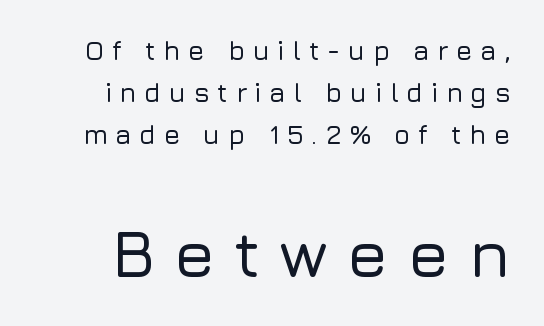
Varying glyph widths throughout — classic text-font behaviour. This is the regular roman posture of the typeface. Caption: expanded tracking, letters set apart. The designer went with a sans here, leaving each stem footless.
